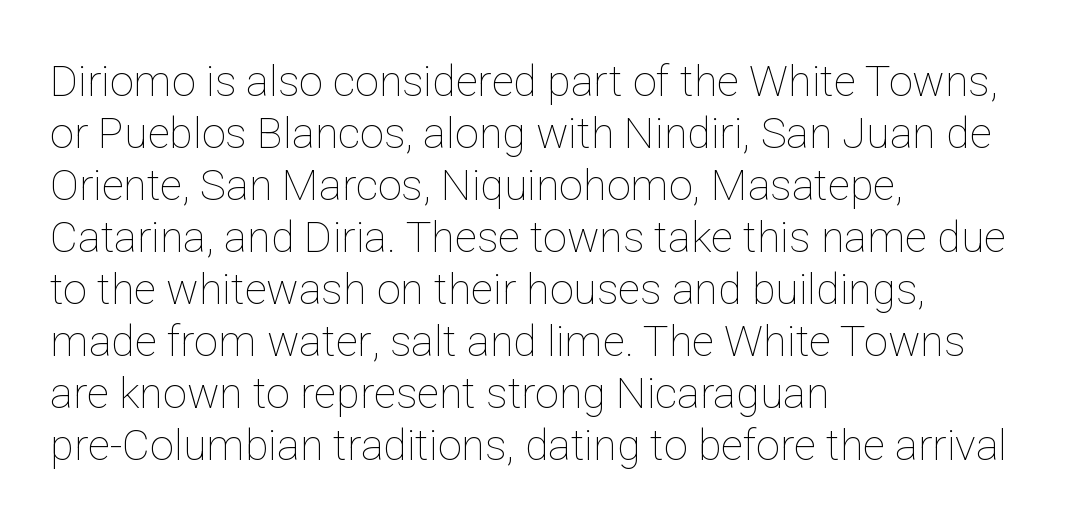
{"italic": "no", "bold": "no", "weight": "thin", "width": "normal", "stroke_contrast": "low", "x_height": "medium", "monospaced": "no", "underline": "no", "align": "left", "line_spacing_ratio": 1.21, "letter_spacing": "normal", "letter_spacing_em": 0.0, "glyph_px": 43}
